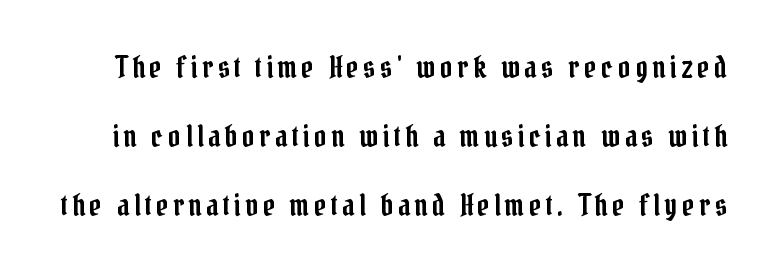
This block would shrink considerably if given ordinary leading; it's expanded now. Serifs: yes, visible at the terminals of the letterforms. Ordinary non-slanted type is in use. Note the varied advance widths — an 'i' is clearly narrower than an 'm'. The specimen omits any rule beneath the text block's lines.
